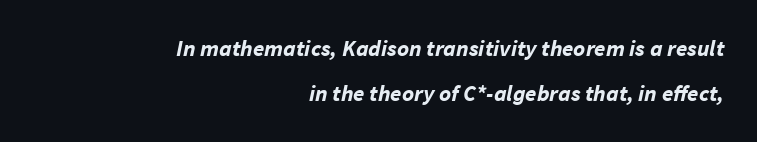
Horizontal alignment here is rightward, an uncommon choice for prose. A clean baseline with only descenders dipping below it. Is there much room between lines? Yes — plenty of vertical air separates them. Weight: bold.
